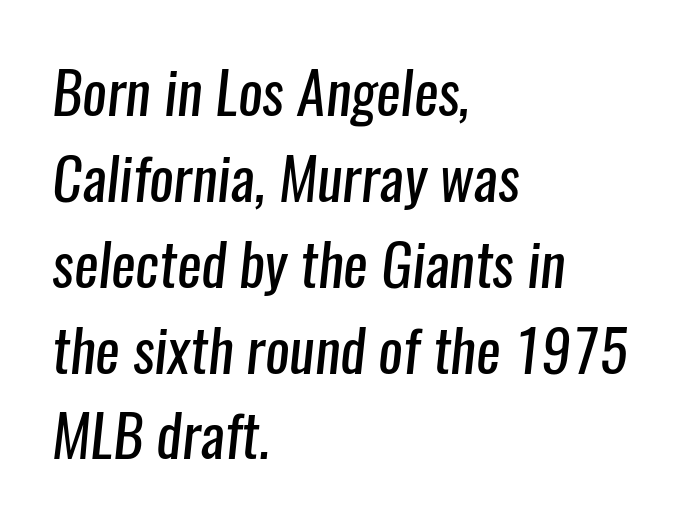
The image shows 58 px regular-weight, condensed sans-serif type; set left-aligned, normal line spacing (1.48x), normal letter spacing, not underlined; low stroke contrast and a medium x-height.
